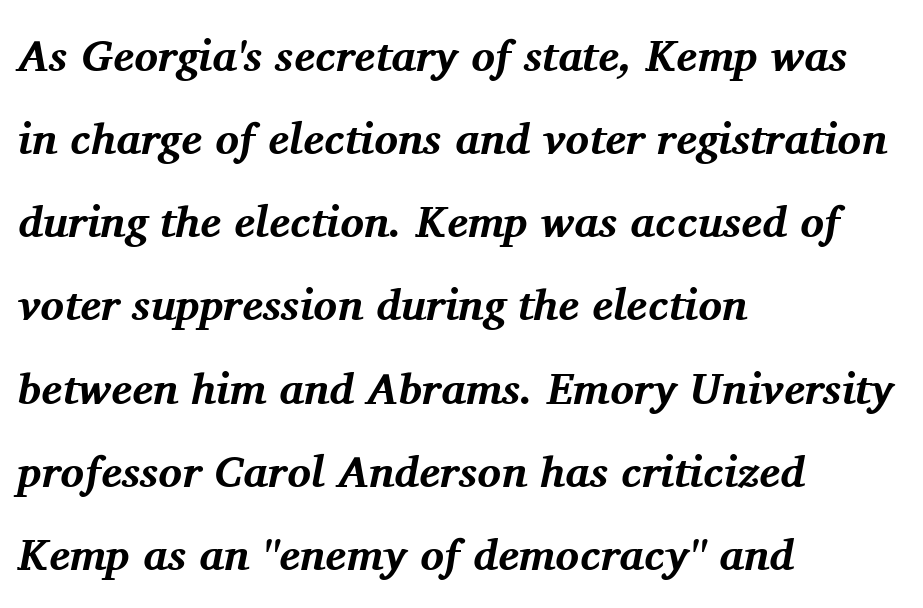
Caption: standard tracking, unaltered. The zone under the glyphs is completely vacant. Proportional: the letters do not fall into vertical columns. The sample has been set heavy, in full bold. These lines are set flush left with a ragged right edge.
